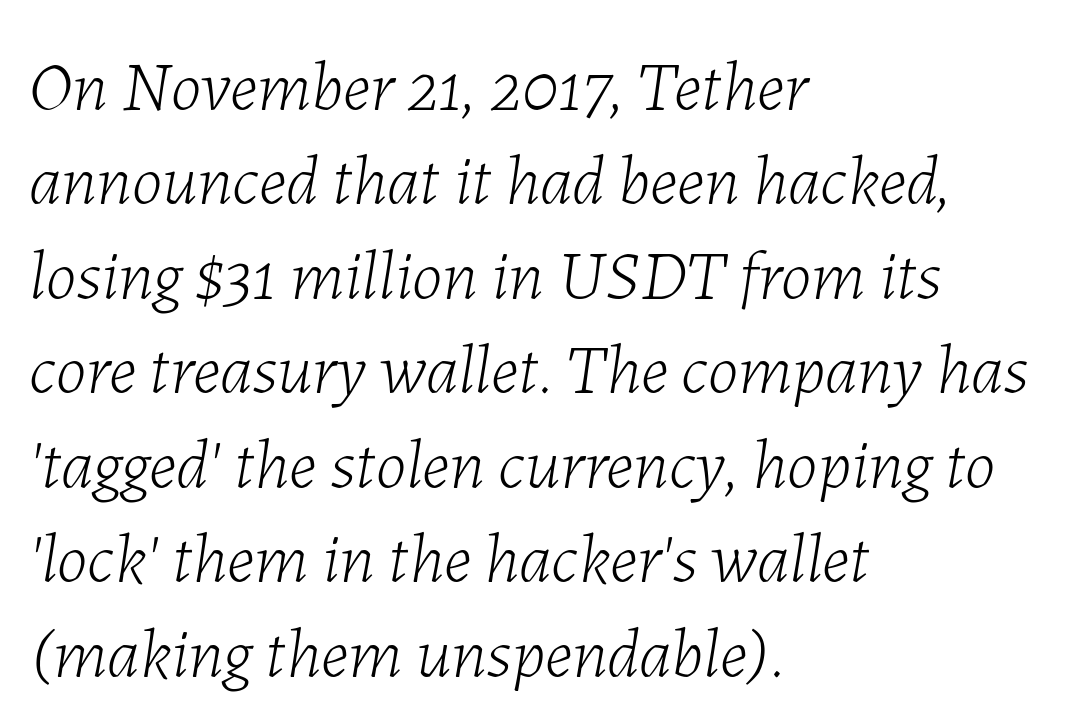
The image shows 70 px light type, italic (leaning right); set left-aligned, normal line spacing (1.35x), normal letter spacing, not underlined; low stroke contrast and a medium x-height.
